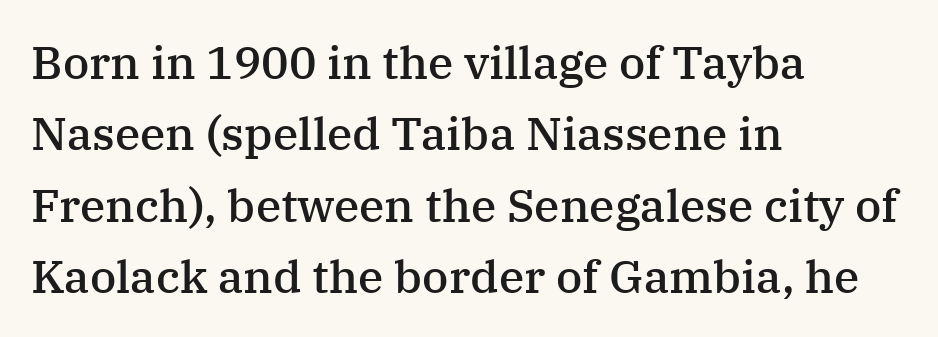
{"serif": "yes", "italic": "no", "bold": "semi", "weight": "semibold", "width": "normal", "stroke_contrast": "medium", "x_height": "medium", "monospaced": "no", "underline": "no", "align": "left", "line_spacing": "normal", "line_spacing_ratio": 1.55, "letter_spacing": "normal", "letter_spacing_em": 0.0, "glyph_px": 46}
